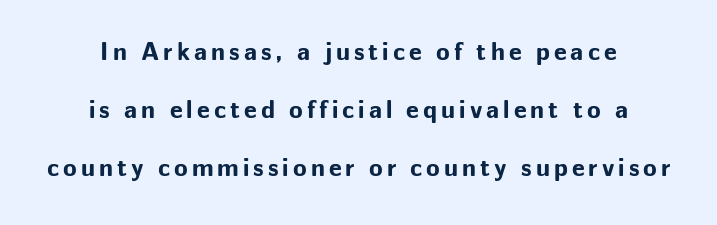
Reading down the column, the eye jumps a long way to each next line. Is there any slant? The stems are plumb. In CSS terms this would be text-align: center. Descender tails drop into unmarked territory. Caption: bold face, heavy strokes.
